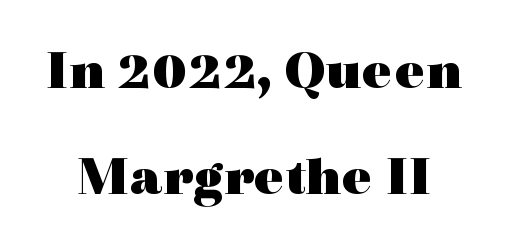
The image shows 56 px heavy, wide serif type, upright; set line spacing 1.89x, normal letter spacing, not underlined; a medium x-height.
